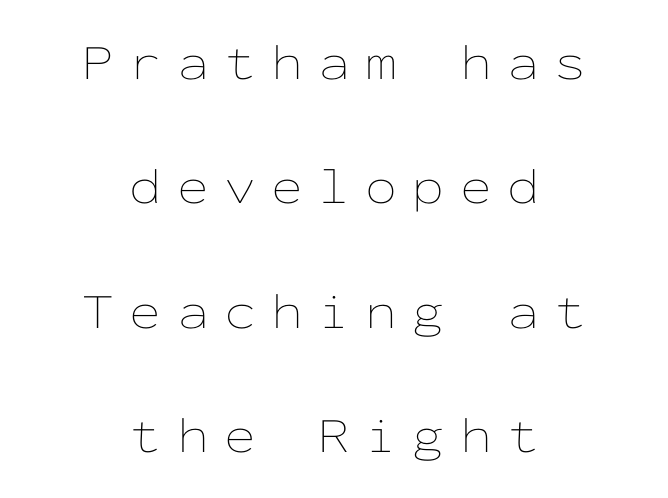
Each stroke keeps to a modest, everyday thickness or less. What stands out about the letter spacing? Its width — letters are far apart. Only glyphs here, with clear space below each row. A typesetter would mark this as roman, not italic. Line spacing here is loose. Notice how the passage keeps no hard edge, just a central spine.
